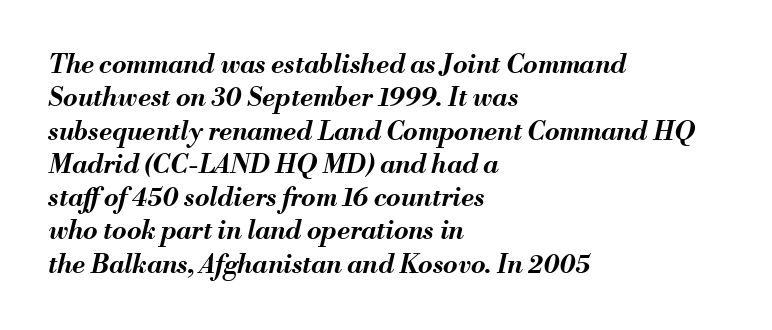
The rendering anchors every line to the left-hand side. It's the slanting kind of type. Glance below the letters and you will spot only blank space. The line-height multiplier appears to be the usual default. Heavy, bold letterforms.
